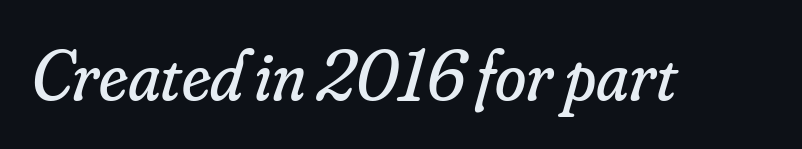
The image shows 71 px regular-weight serif type, italic (leaning right); set normal letter spacing, not underlined; low stroke contrast and a small x-height.
